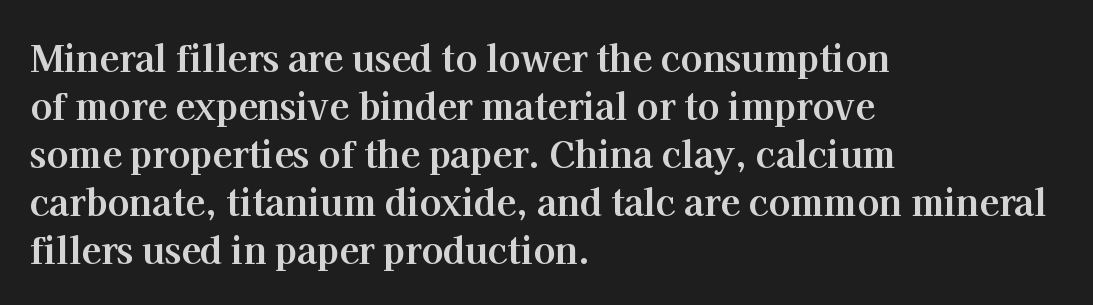
The image shows 36 px bold serif type, upright; set left-aligned, normal line spacing (1.33x), normal letter spacing, not underlined; high stroke contrast and a medium x-height.
